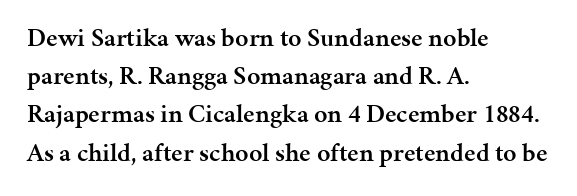
These lines keep a tight, regular rhythm from letter to letter. The rag falls on the right side of this text block. Glance below the letters and you will spot only blank space. Interline gaps are of average width in this sample.
